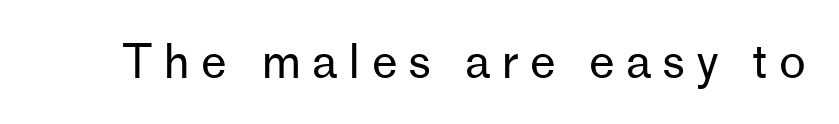
The image shows 46 px regular-weight sans-serif type, upright; set unusually wide letter spacing (+0.24 em), not underlined; low stroke contrast and a medium x-height.
